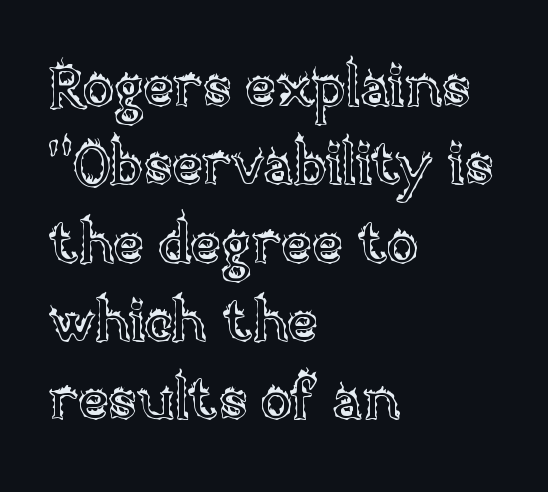
Caption: multi-line text, flush left, ragged right. This block has exactly the height ordinary leading produces. Varying glyph widths throughout — classic text-font behaviour. Vertical strokes here are truly vertical.
